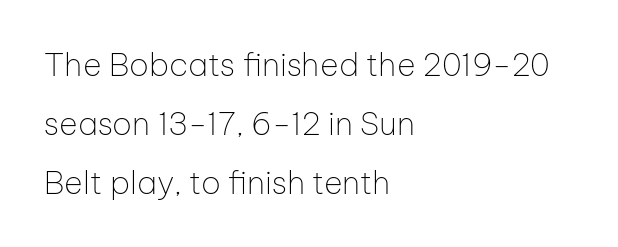
{"serif": "no", "italic": "no", "bold": "no", "weight": "thin", "width": "normal", "stroke_contrast": "low", "x_height": "medium", "monospaced": "no", "underline": "no", "align": "left", "line_spacing_ratio": 1.84, "letter_spacing": "normal", "letter_spacing_em": 0.0, "glyph_px": 32}
